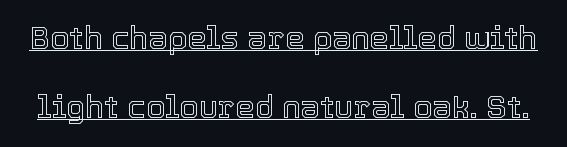
Q: Is the text italic (slanted)? A: No, it is upright.
Q: Is the text underlined? A: Yes.
Q: Is the spacing between letters normal or unusually wide? A: Normal.
Q: Is the spacing between lines tight, normal or loose? A: Loose.
Q: Width (condensed, normal, or wide)? A: Normal.
Q: x-height? A: Medium.
Q: Monospaced? A: No.
